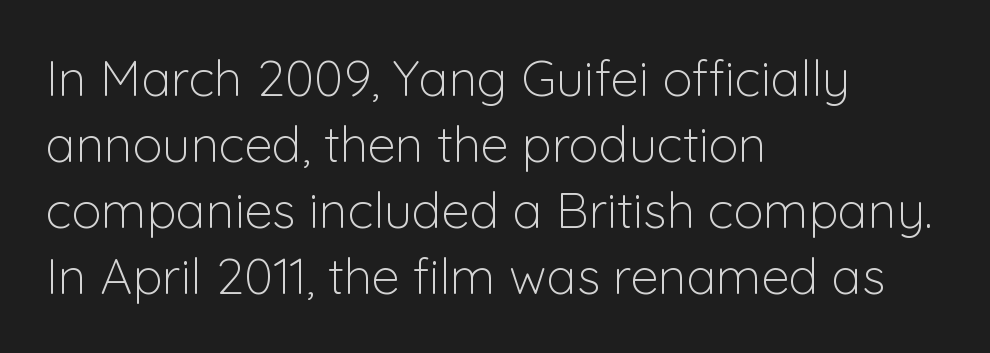
{"serif": "no", "italic": "no", "bold": "no", "weight": "light", "width": "normal", "stroke_contrast": "low", "x_height": "medium", "monospaced": "no", "underline": "no", "align": "left", "line_spacing": "normal", "line_spacing_ratio": 1.32, "letter_spacing": "normal", "letter_spacing_em": 0.0, "glyph_px": 50}
